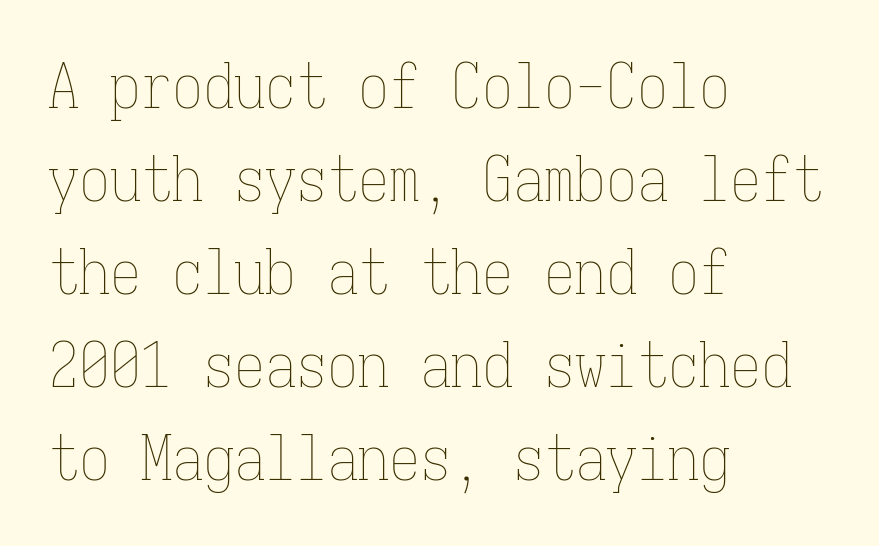
{"italic": "no", "bold": "no", "weight": "thin", "width": "condensed", "stroke_contrast": "low", "x_height": "medium", "monospaced": "yes", "underline": "no", "align": "left", "line_spacing": "normal", "line_spacing_ratio": 1.5, "letter_spacing": "normal", "letter_spacing_em": 0.0, "glyph_px": 62}
